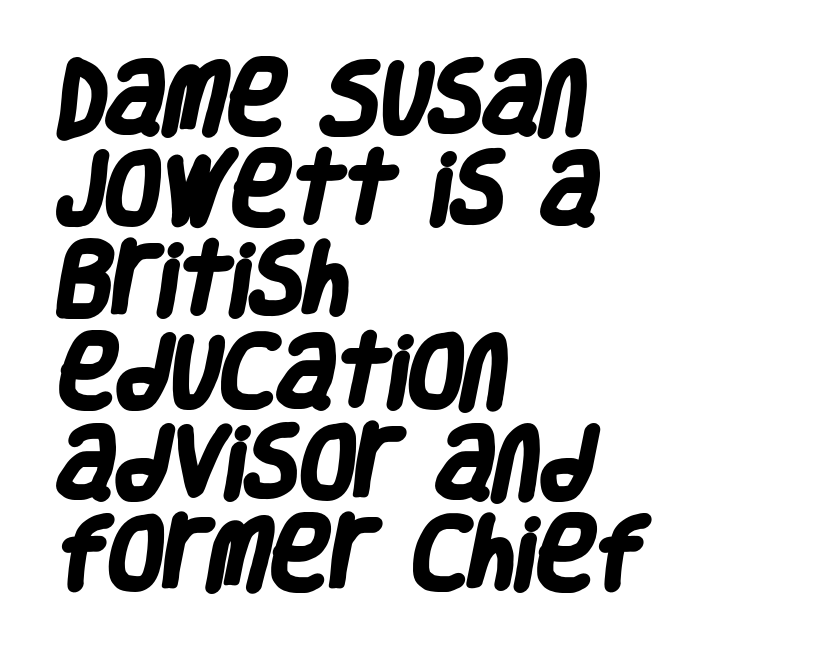
The image shows 80 px heavy, condensed sans-serif type; set left-aligned, tight line spacing (1.14x), normal letter spacing, not underlined; low stroke contrast and a large x-height.
